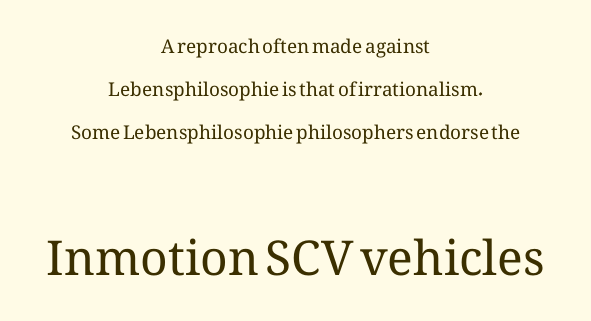
The image shows 48 px regular-weight type, upright; set centered, loose line spacing (2.26x), normal letter spacing, not underlined; the second (bottom) block is 2.53x larger; medium stroke contrast and a medium x-height.
